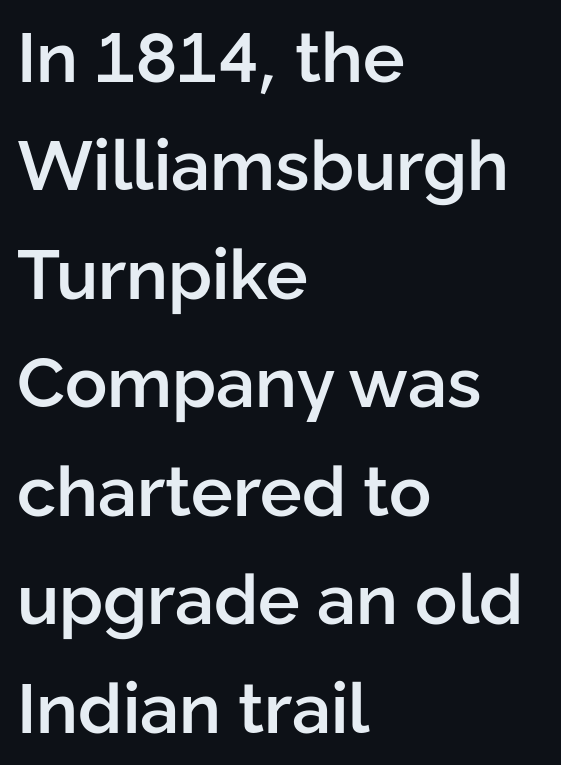
Note: no serifs on the glyphs. You could call the tracking neutral — neither tight nor loose. Weight: semibold (demi). Layout note: lines flush left.
